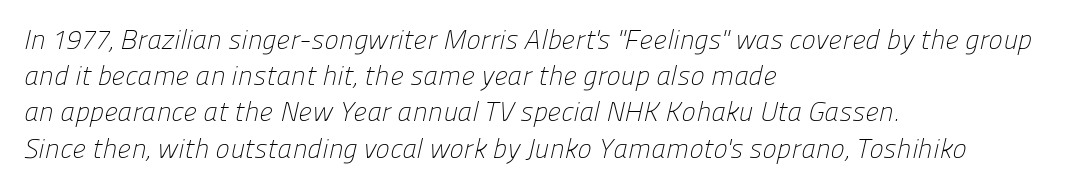
The image shows 27 px text type; set left-aligned, normal line spacing (1.34x), normal letter spacing, not underlined.
